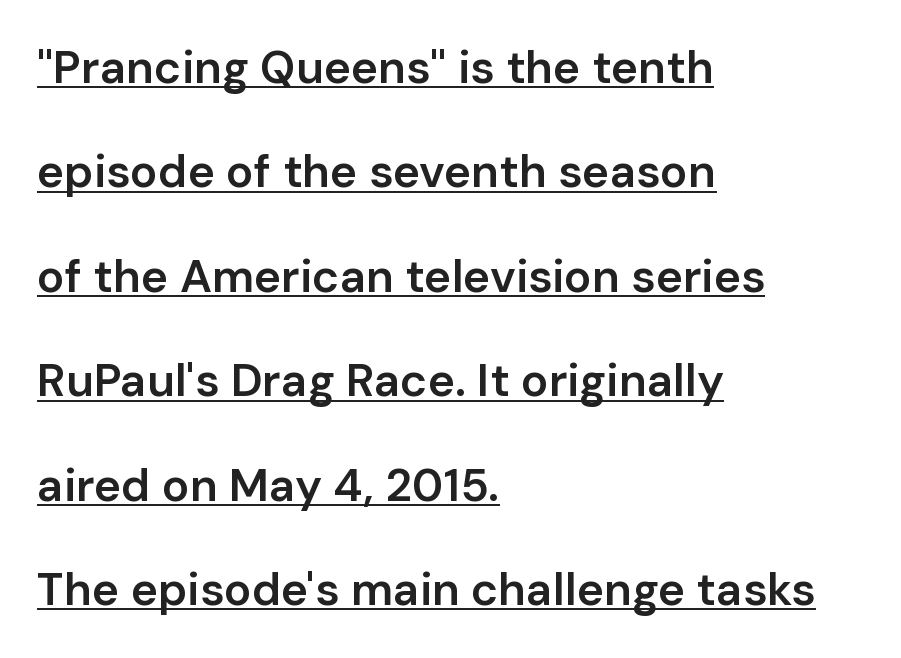
The image shows 46 px semibold sans-serif type, upright; set left-aligned, loose line spacing (2.27x), normal letter spacing, underlined; low stroke contrast and a medium x-height.
